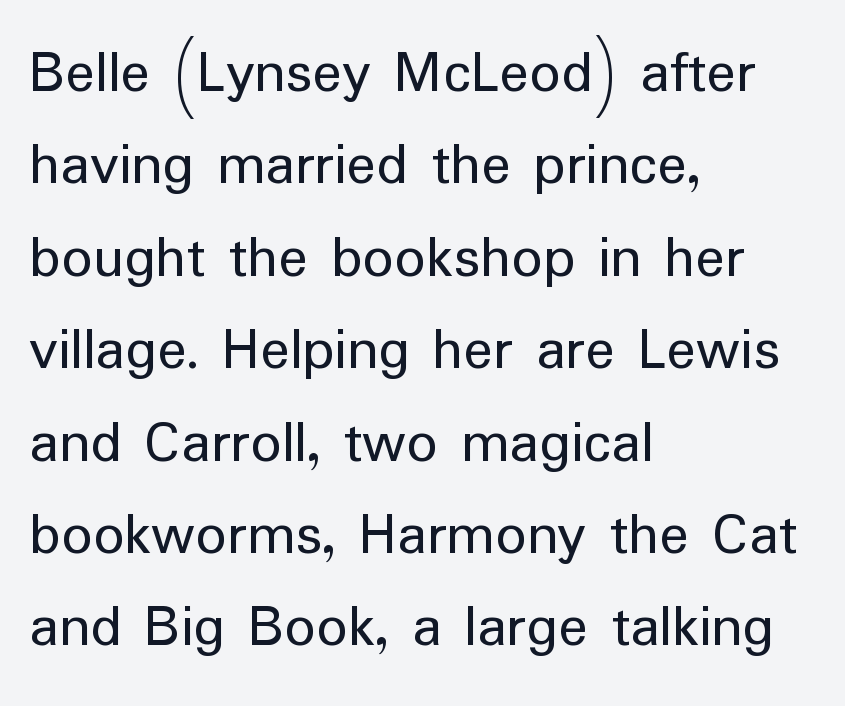
{"serif": "no", "italic": "no", "bold": "no", "weight": "regular", "width": "normal", "stroke_contrast": "low", "x_height": "medium", "monospaced": "no", "underline": "no", "align": "left", "line_spacing": "normal", "line_spacing_ratio": 1.49, "letter_spacing": "normal", "letter_spacing_em": 0.0, "glyph_px": 62}
